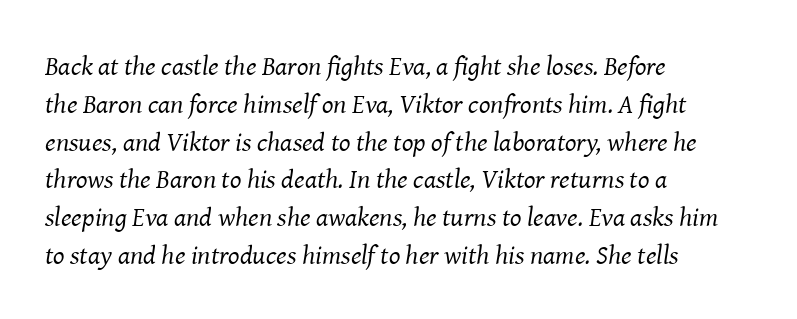
The image shows 27 px text type, italic (leaning right); set left-aligned, normal line spacing (1.4x), normal letter spacing, not underlined.
